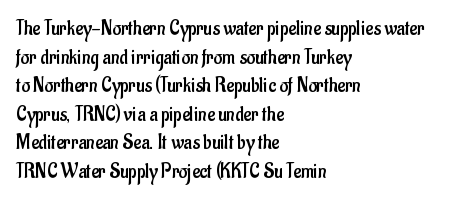
The image shows 21 px text type, upright; set left-aligned, normal line spacing (1.36x), normal letter spacing, not underlined.
